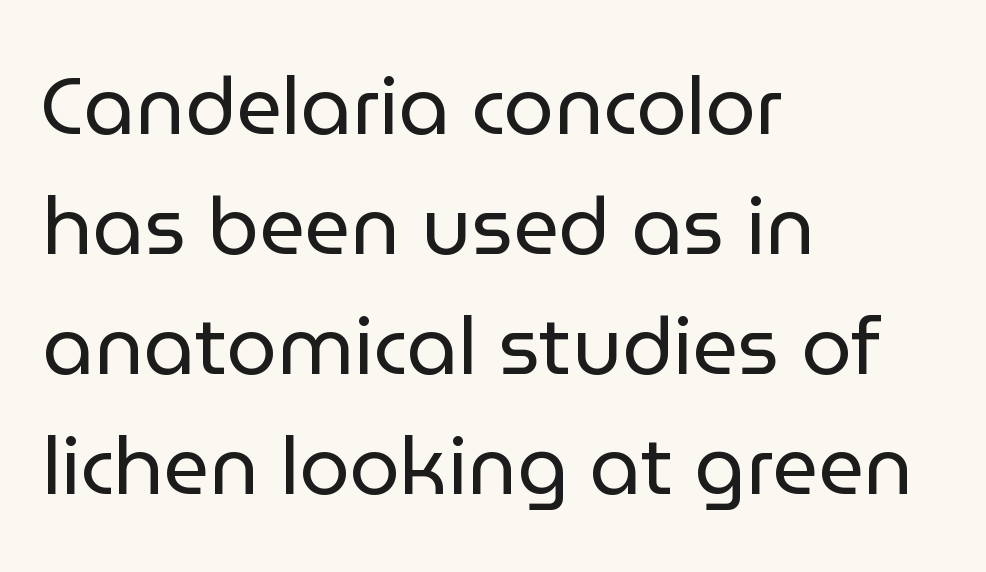
Is the letter spacing exaggerated? No — it looks like the ordinary default. Caption: multi-line text, flush left, ragged right. The passage shown is typed in a proportional face where columns would drift. The designer left line spacing at the default. The space beneath each line is pristine and unruled. Weight: regular or lighter.
